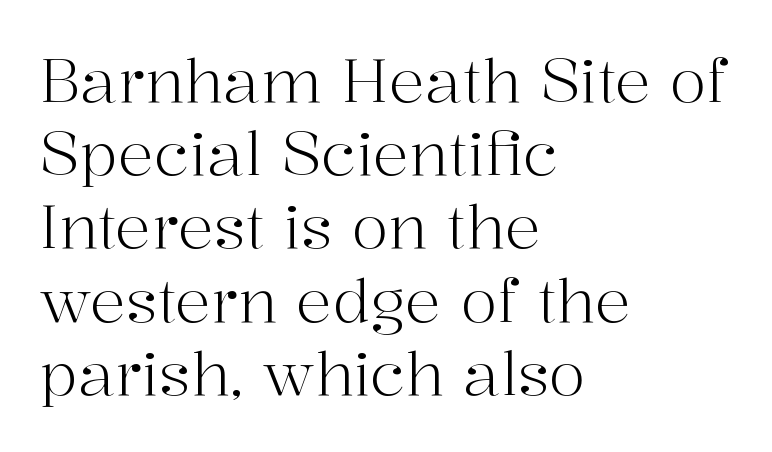
{"serif": "yes", "italic": "no", "bold": "no", "weight": "light", "width": "normal", "stroke_contrast": "high", "x_height": "medium", "monospaced": "no", "underline": "no", "align": "left", "line_spacing_ratio": 1.22, "letter_spacing": "normal", "letter_spacing_em": 0.0, "glyph_px": 60}
